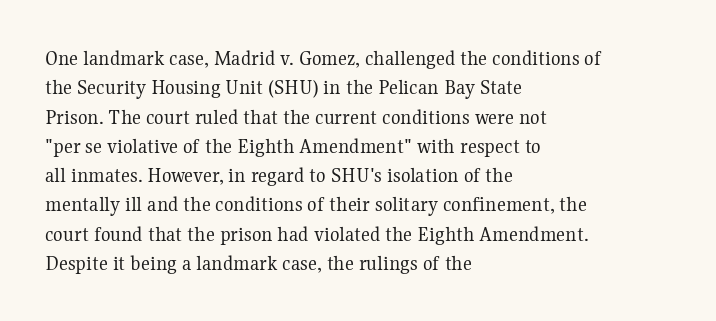
The image shows 22 px text type, upright; set left-aligned, normal line spacing (1.33x), normal letter spacing, not underlined.
